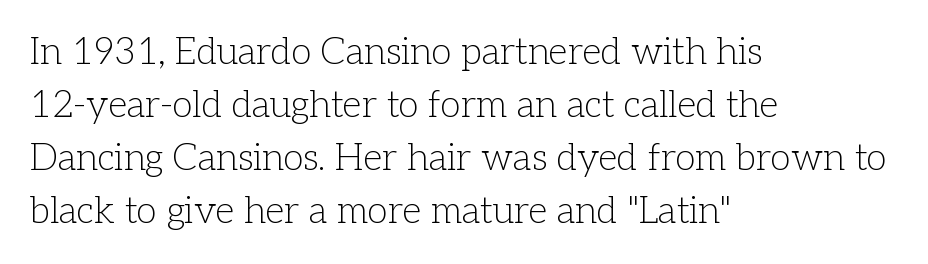
{"serif": "yes", "italic": "no", "bold": "no", "weight": "light", "width": "normal", "stroke_contrast": "low", "x_height": "medium", "monospaced": "no", "underline": "no", "align": "left", "line_spacing": "normal", "line_spacing_ratio": 1.43, "letter_spacing": "normal", "letter_spacing_em": 0.0, "glyph_px": 37}
